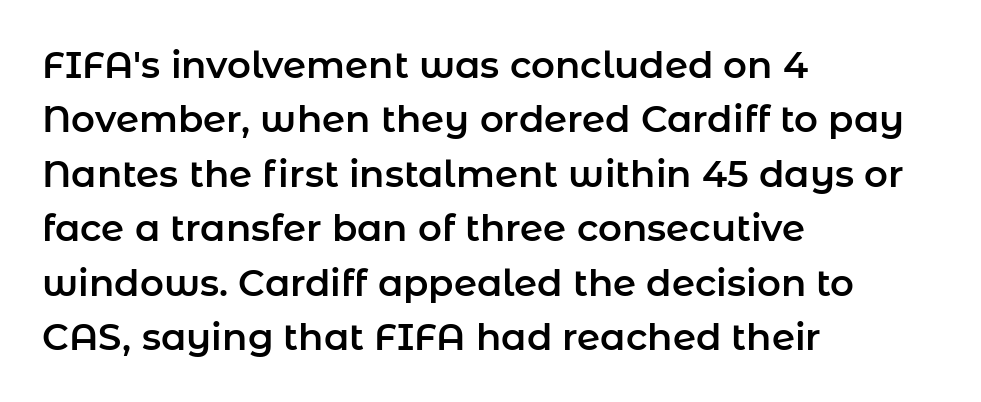
Q: Is the text italic (slanted)? A: No, it is upright.
Q: Is the typeface a serif or a sans-serif typeface? A: Sans-serif.
Q: Is the text underlined? A: No.
Q: How is the paragraph aligned? A: Left-aligned.
Q: Is the spacing between letters normal or unusually wide? A: Normal.
Q: Is the spacing between lines tight, normal or loose? A: Normal.
Q: Width (condensed, normal, or wide)? A: Normal.
Q: Stroke contrast? A: Low.
Q: x-height? A: Medium.
Q: Monospaced? A: No.
